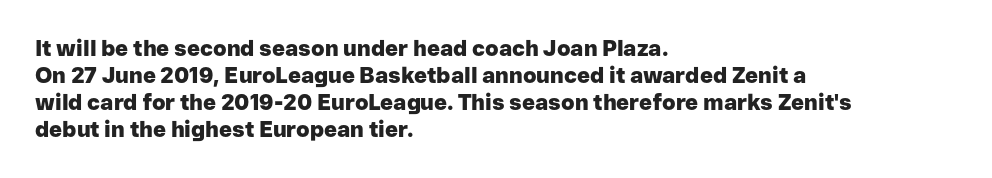
A typesetter would mark this as roman, not italic. What stands out about the letter spacing? Nothing — it is the standard amount. The baseline area is clear. Caption: bold face, heavy strokes.
